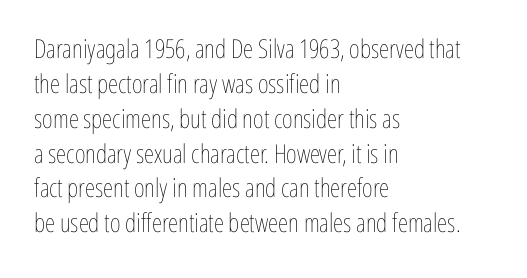
Q: Is the text bold? A: No.
Q: Is the text italic (slanted)? A: No, it is upright.
Q: Is the text underlined? A: No.
Q: How is the paragraph aligned? A: Left-aligned.
Q: Is the spacing between letters normal or unusually wide? A: Normal.
Q: Is the spacing between lines tight, normal or loose? A: Normal.
